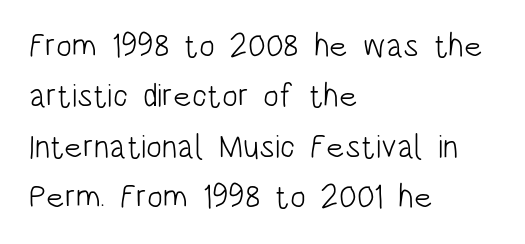
The image shows 33 px light, condensed sans-serif type, upright; set left-aligned, normal line spacing (1.53x), normal letter spacing, not underlined; low stroke contrast and a large x-height.
